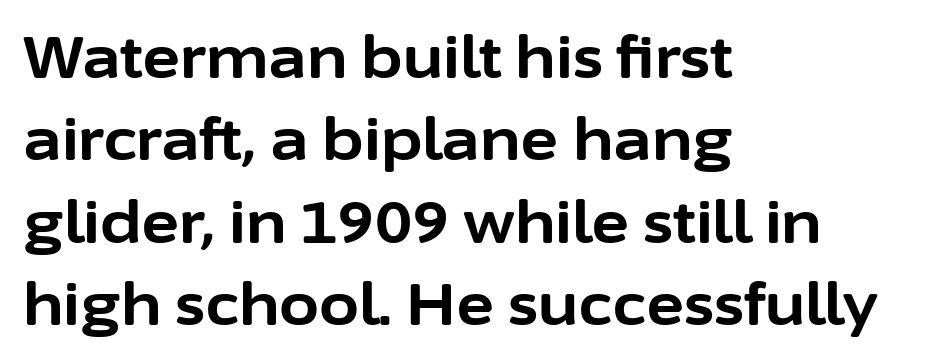
I'd call this a sans setting — the letters go barefoot. Characters follow at the spacing the type designer built in. I'd describe the lettering as bold — thick and assertive. Every row of glyphs begins at an identical x-position on the left.
